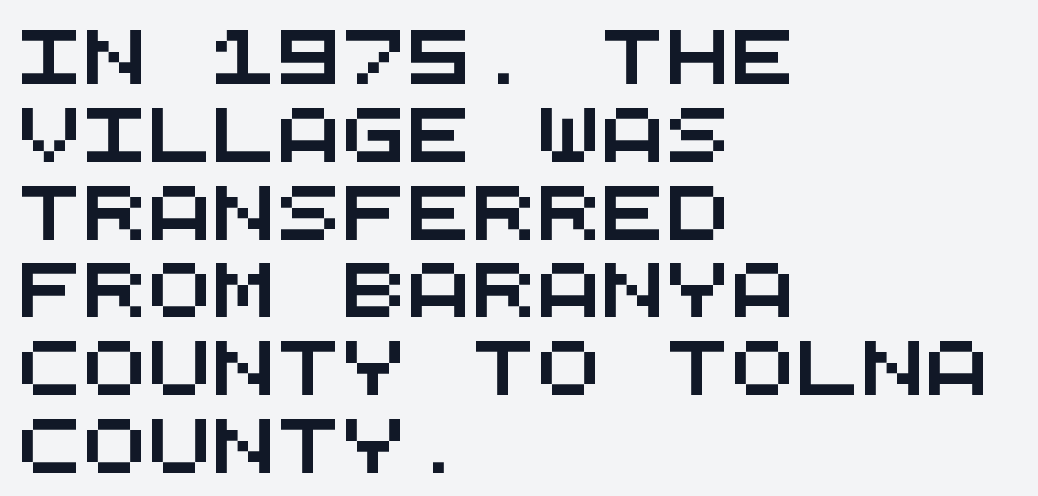
You could count columns in this text — the font is strictly monospaced. This is sans-serif lettering, the kind often seen on screens and signage. The lines are quadded left. The horizontal fit of the characters is conventional and even.
